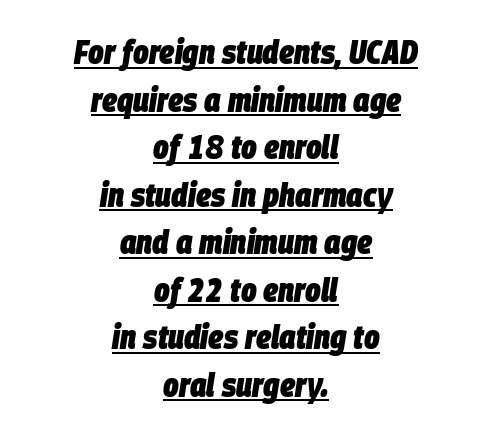
This rendering uses center alignment, leaving both contours irregular but symmetric. Notice how the stems are inclined rather than vertical — that's the hallmark of italics. Does the leading feel generous? No, just average. Check the space under the baseline: a stroke is drawn there. What stands out about the letter spacing? Nothing — it is the standard amount.
